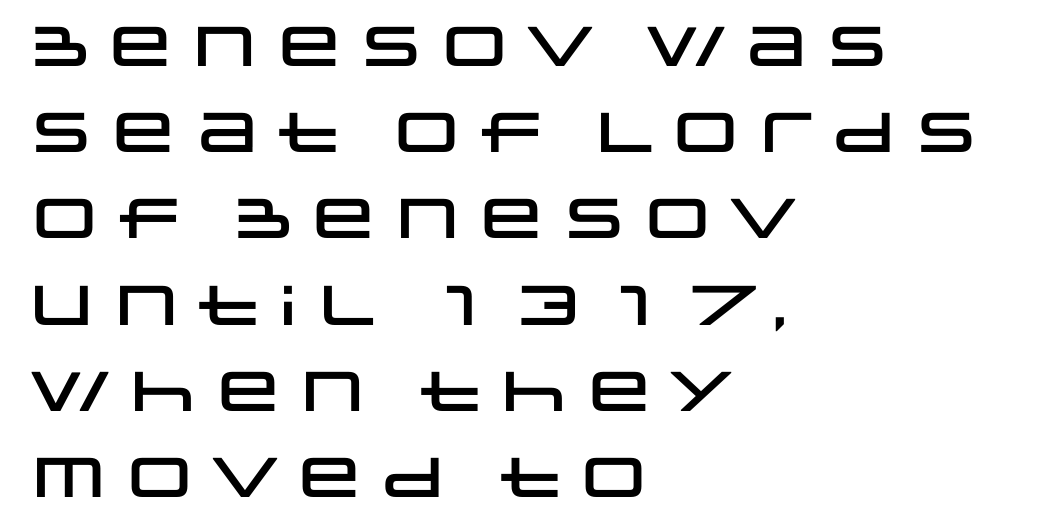
{"serif": "no", "italic": "no", "width": "wide", "stroke_contrast": "low", "x_height": "large", "monospaced": "no", "underline": "no", "align": "left", "line_spacing": "normal", "line_spacing_ratio": 1.54, "letter_spacing": "normal", "letter_spacing_em": 0.0, "glyph_px": 56}
